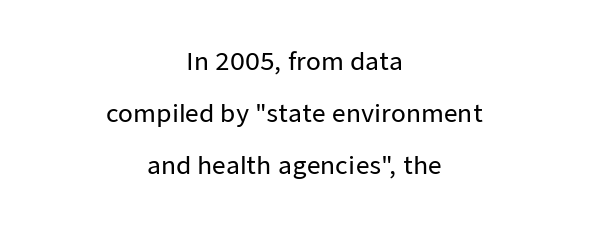
These lines were composed using upright roman letters. Horizontally, the lines are justified to the midpoint only. Descenders hang freely into open space. These lines keep a tight, regular rhythm from letter to letter.
